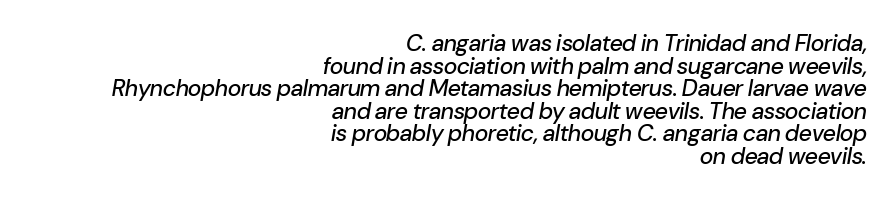
The image shows 23 px text type, italic (leaning right); set right-aligned, tight line spacing (0.98x), normal letter spacing, not underlined.
